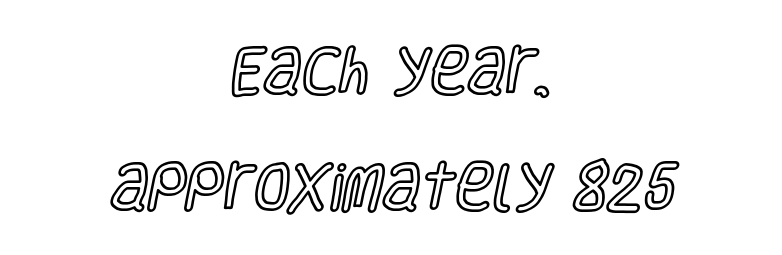
Q: Is the text italic (slanted)? A: Yes.
Q: Is the text underlined? A: No.
Q: How is the paragraph aligned? A: Centered.
Q: Is the spacing between letters normal or unusually wide? A: Normal.
Q: Is the spacing between lines tight, normal or loose? A: Loose.
Q: Width (condensed, normal, or wide)? A: Condensed.
Q: x-height? A: Large.
Q: Monospaced? A: No.
